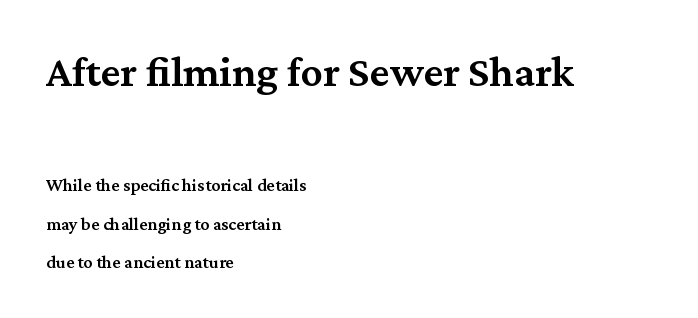
Notice the strokes are somewhat thickened but not fully heavy: this is a semibold. Plain, unruled lines of type. Yep, those are serifs on the letters. Leading: increased. The ragged edge is on the right, which tells us the setting is flush left. Ordinary non-slanted type is in use.
